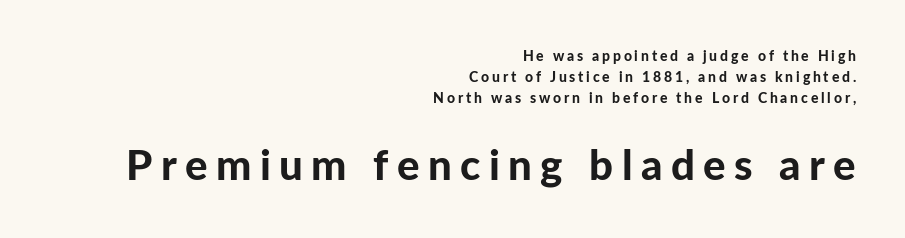
In terms of posture, this sample is upright. Note: smaller setting up top, larger setting below. A full-strength bold gives these letters their thick strokes. Right-aligned paragraph, ragged on the left.
